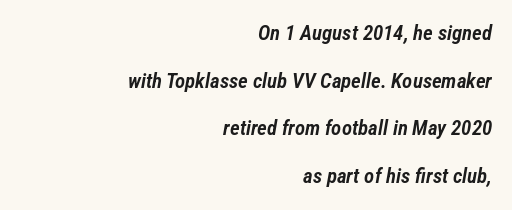
Q: Is the text bold? A: Semi-bold.
Q: Is the text italic (slanted)? A: Yes, it leans right by about 12 degrees.
Q: Is the text underlined? A: No.
Q: How is the paragraph aligned? A: Right-aligned.
Q: Is the spacing between letters normal or unusually wide? A: Normal.
Q: Is the spacing between lines tight, normal or loose? A: Loose.
